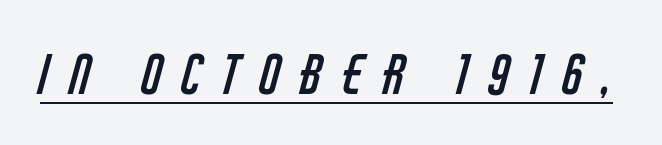
The image shows 54 px regular-weight, condensed sans-serif type; set unusually wide letter spacing (+0.37 em), underlined; low stroke contrast and a large x-height.
